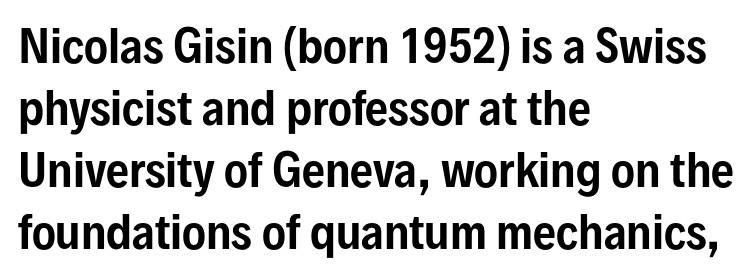
{"serif": "no", "italic": "no", "width": "condensed", "stroke_contrast": "low", "x_height": "medium", "monospaced": "no", "underline": "no", "align": "left", "line_spacing": "normal", "line_spacing_ratio": 1.38, "letter_spacing": "normal", "letter_spacing_em": 0.0, "glyph_px": 45}
